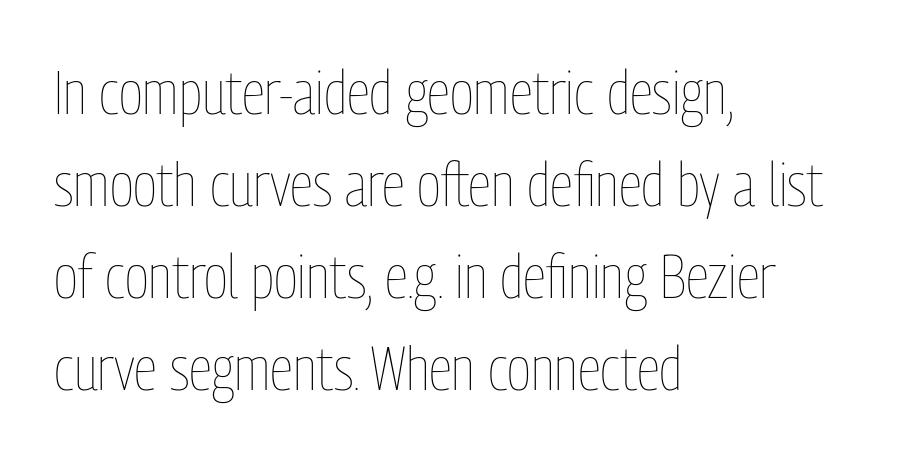
Summary of weight: not heavy and not bold. Reading down the block, your eye returns to a fixed left position each line. Note the varied advance widths — an 'i' is clearly narrower than an 'm'. Plain, unruled lines of type. How would I describe the line gaps? Plain and ordinary.
